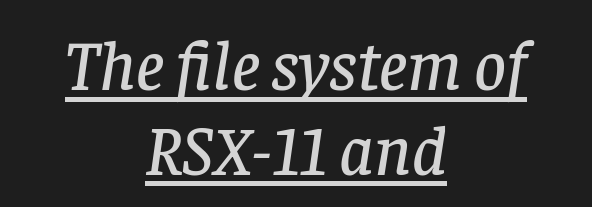
Q: Is the text italic (slanted)? A: Yes, it leans right by about 8 degrees.
Q: Is the typeface a serif or a sans-serif typeface? A: Serif.
Q: Is the text underlined? A: Yes.
Q: How is the paragraph aligned? A: Centered.
Q: Is the spacing between letters normal or unusually wide? A: Normal.
Q: Width (condensed, normal, or wide)? A: Normal.
Q: Stroke contrast? A: Low.
Q: x-height? A: Large.
Q: Monospaced? A: No.
